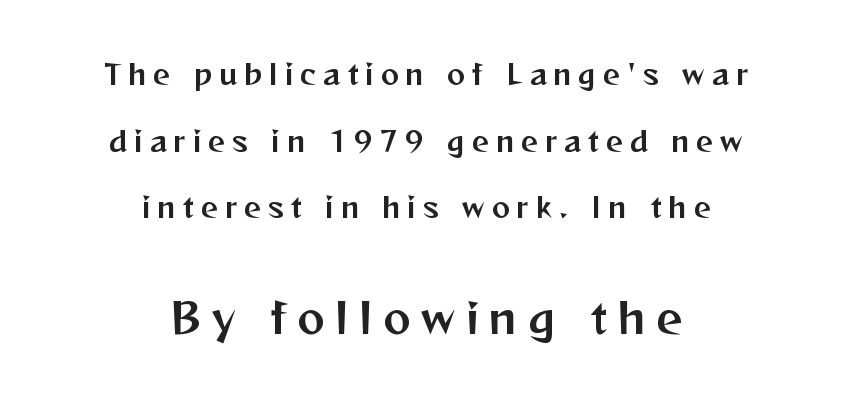
Q: Is the text italic (slanted)? A: No, it is upright.
Q: Is the typeface a serif or a sans-serif typeface? A: Sans-serif.
Q: Is the text underlined? A: No.
Q: How is the paragraph aligned? A: Centered.
Q: Is the spacing between letters normal or unusually wide? A: Unusually wide.
Q: Is the spacing between lines tight, normal or loose? A: Loose.
Q: Which block of text is set in a larger size, the first (top) or the second (bottom)? A: The second (bottom) one.
Q: Width (condensed, normal, or wide)? A: Normal.
Q: Stroke contrast? A: Medium.
Q: x-height? A: Medium.
Q: Monospaced? A: No.
